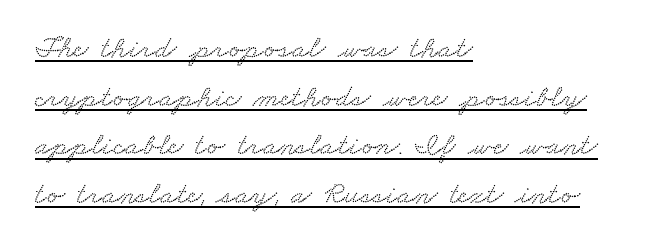
These lines are rendered in a variable-pitch font. Interline gaps are of average width in this sample. The rendering uses the underline text-decoration. Leftover space on each line is placed entirely after the last word.
